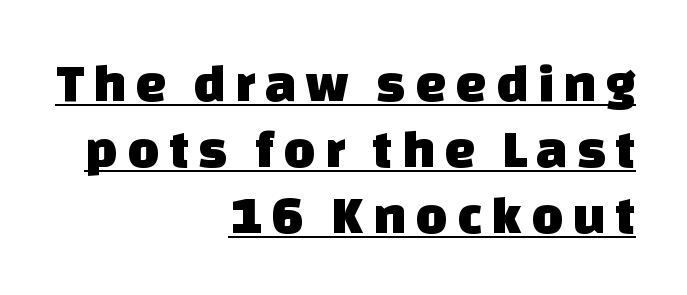
Q: Is the typeface a serif or a sans-serif typeface? A: Sans-serif.
Q: Is the text underlined? A: Yes.
Q: How is the paragraph aligned? A: Right-aligned.
Q: Width (condensed, normal, or wide)? A: Normal.
Q: Stroke contrast? A: Low.
Q: x-height? A: Large.
Q: Monospaced? A: No.
